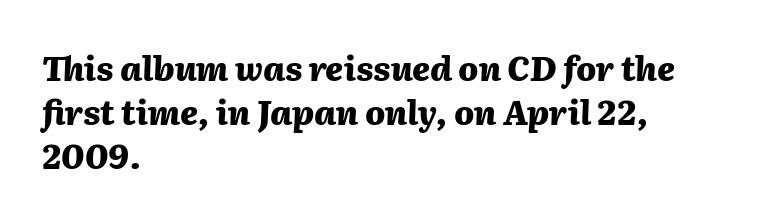
The image shows 33 px heavy type, italic (leaning right); set left-aligned, normal line spacing (1.33x), normal letter spacing, not underlined; medium stroke contrast and a medium x-height.
